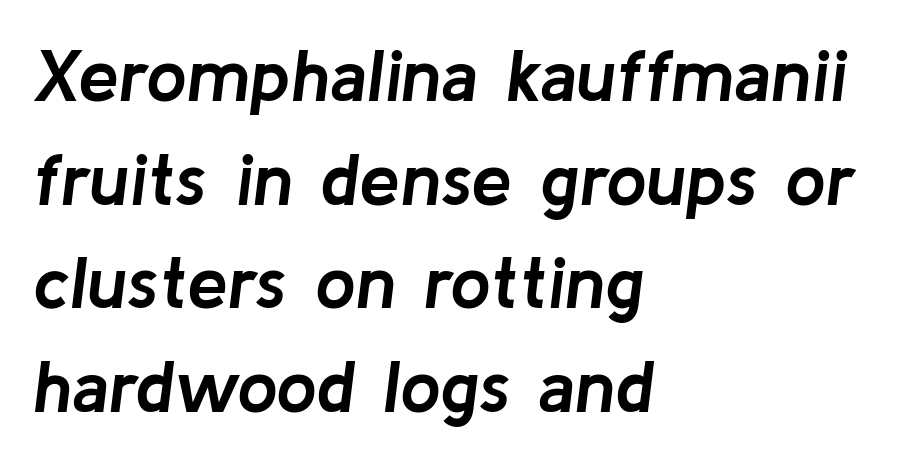
Q: Is the text bold? A: Yes.
Q: Is the text italic (slanted)? A: Yes, it leans right by about 8 degrees.
Q: Is the text underlined? A: No.
Q: How is the paragraph aligned? A: Left-aligned.
Q: Is the spacing between letters normal or unusually wide? A: Normal.
Q: Is the spacing between lines tight, normal or loose? A: Normal.
Q: Width (condensed, normal, or wide)? A: Normal.
Q: Stroke contrast? A: Low.
Q: x-height? A: Medium.
Q: Monospaced? A: No.
